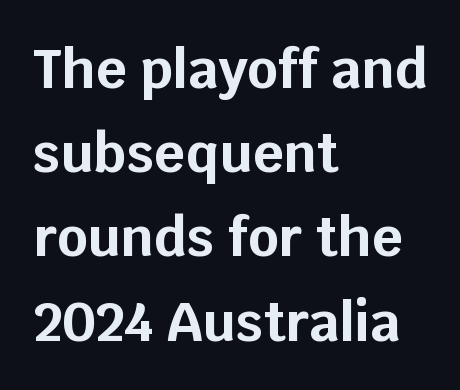
The image shows 54 px bold sans-serif type, upright; set left-aligned, normal line spacing (1.56x), normal letter spacing, not underlined; low stroke contrast and a large x-height.
